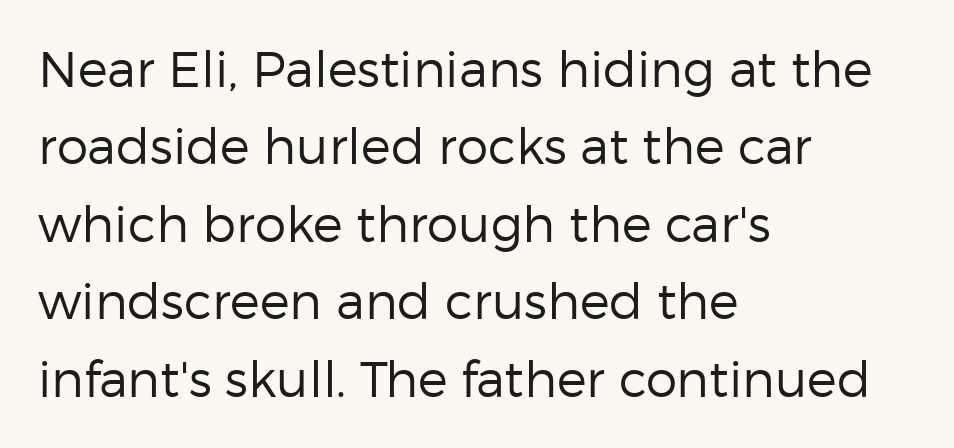
Serifs: no, the terminals of the letterforms are clean. Letters have the restrained weight of plain body copy at most. Do the characters align in a grid? No, the font is proportional. Notice how descenders clear the ascenders below comfortably — that's standard leading.
